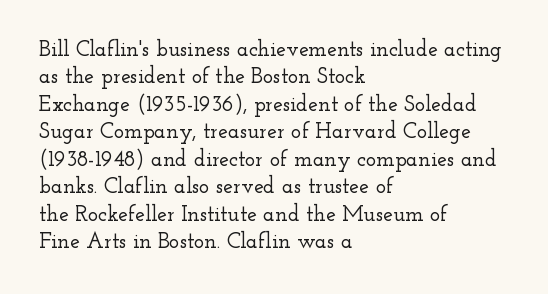
The image shows 22 px text type, upright; set left-aligned, normal line spacing (1.25x), normal letter spacing, not underlined.
